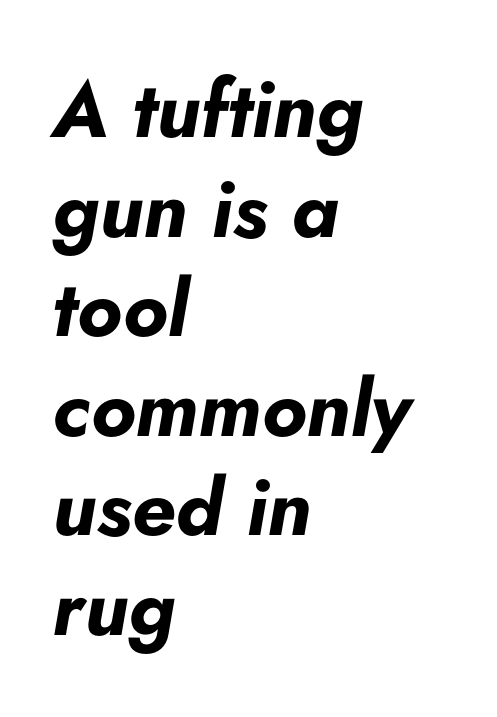
The image shows 79 px bold type, italic (leaning right); set left-aligned, normal line spacing (1.26x), normal letter spacing, not underlined; low stroke contrast and a small x-height.
